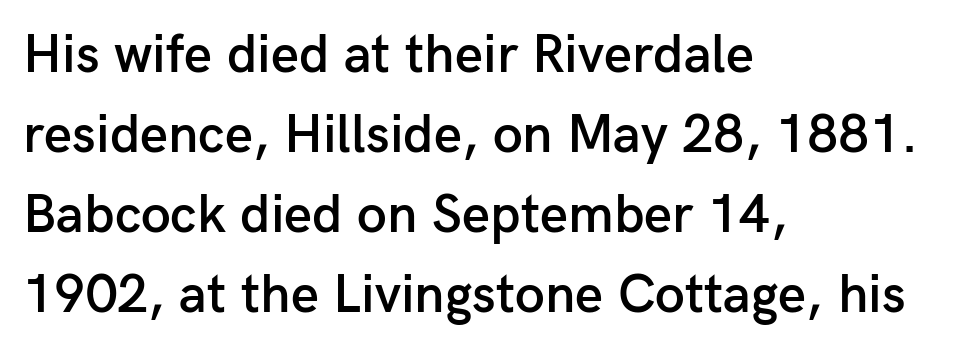
Compared with typical body copy, the letter spacing here is the same. These lines are rendered in a variable-pitch font. Each glyph is drawn with semibold strokes, heavier than normal yet not fully bold. Baseline-to-baseline distance is the conventional proportion of letter height.
